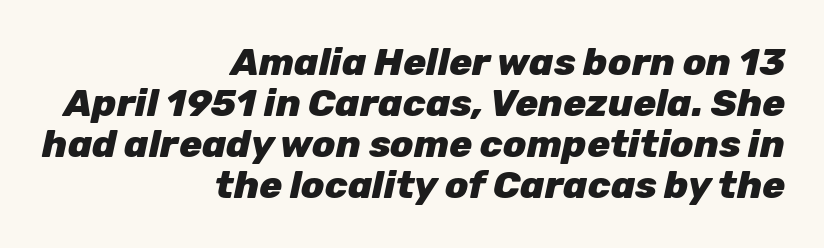
The image shows 38 px heavy type, italic (leaning right); set right-aligned, tight line spacing (1.08x), normal letter spacing, not underlined; low stroke contrast and a medium x-height.
